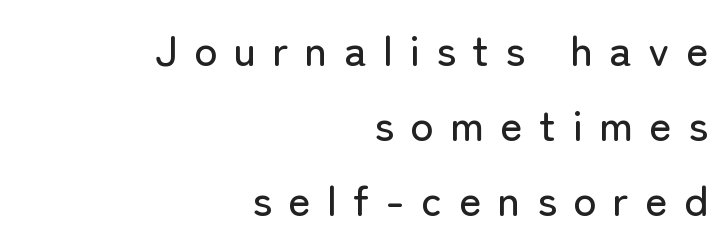
Has an underline been added? It has not. Rendered with straight, roman letterforms. To sum up the face: it is a sans, with no serifs. The typesetter chose a ragged-left arrangement here. The rendering uses natural spacing where letterforms have individual widths. Tracking here is generous; glyphs stand well apart from one another.
